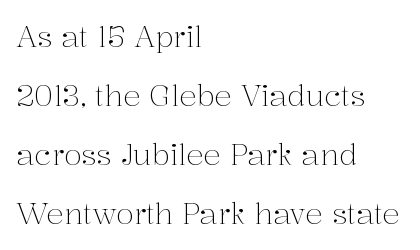
This block would shrink considerably if given ordinary leading; it's expanded now. Character widths vary here, with narrow letters taking less room than wide ones. The rendering keeps characters at their native spacing. Short and long lines alike share a common starting point at left.
